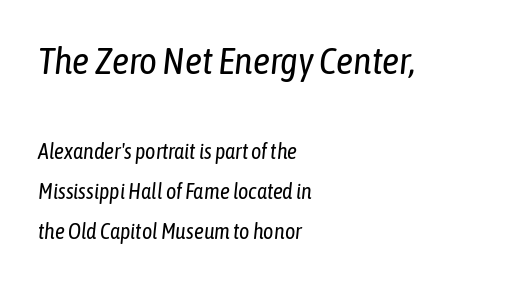
The image shows 38 px regular-weight, condensed type, italic (leaning right); set left-aligned, line spacing 1.83x, normal letter spacing, not underlined; the first (top) block is 1.73x larger; low stroke contrast and a medium x-height.
